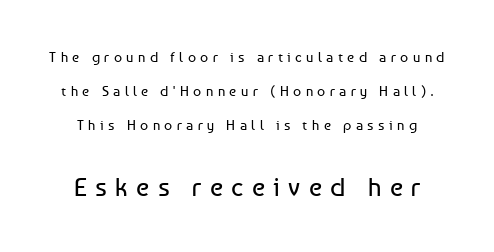
{"italic": "no", "bold": "no", "underline": "no", "line_spacing": "loose", "line_spacing_ratio": 2.44, "letter_spacing": "wide", "letter_spacing_em": 0.32, "larger_block": "second", "size_ratio": 1.86, "glyph_px": 26}
